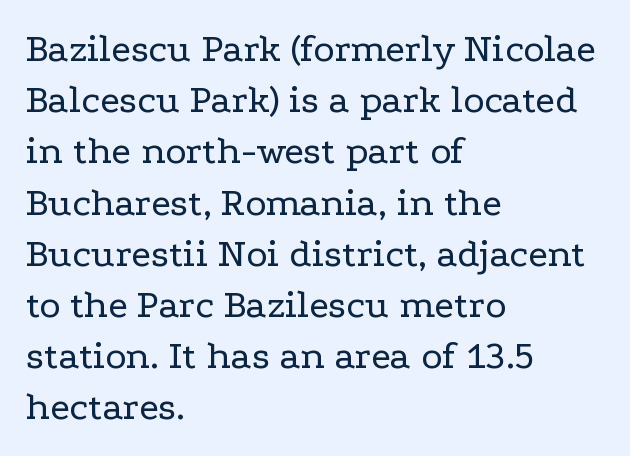
Q: Is the text bold? A: No.
Q: Is the text italic (slanted)? A: No, it is upright.
Q: Is the typeface a serif or a sans-serif typeface? A: Serif.
Q: Is the text underlined? A: No.
Q: How is the paragraph aligned? A: Left-aligned.
Q: Is the spacing between letters normal or unusually wide? A: Normal.
Q: Is the spacing between lines tight, normal or loose? A: Normal.
Q: Width (condensed, normal, or wide)? A: Wide.
Q: Stroke contrast? A: Low.
Q: x-height? A: Medium.
Q: Monospaced? A: No.
